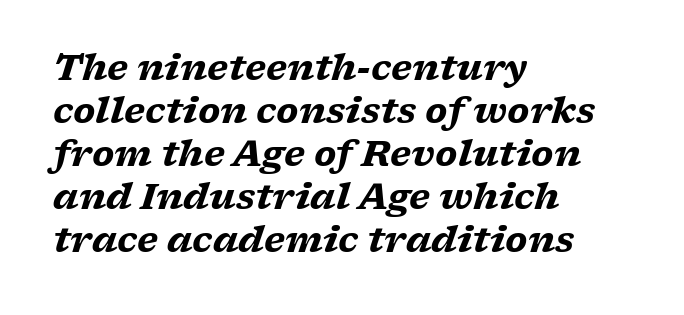
{"serif": "yes", "italic": "yes", "lean": "right", "slant_degrees": 17, "bold": "yes", "weight": "heavy", "width": "wide", "stroke_contrast": "low", "x_height": "medium", "monospaced": "no", "underline": "no", "align": "left", "line_spacing_ratio": 1.23, "letter_spacing": "normal", "letter_spacing_em": 0.0, "glyph_px": 35}
